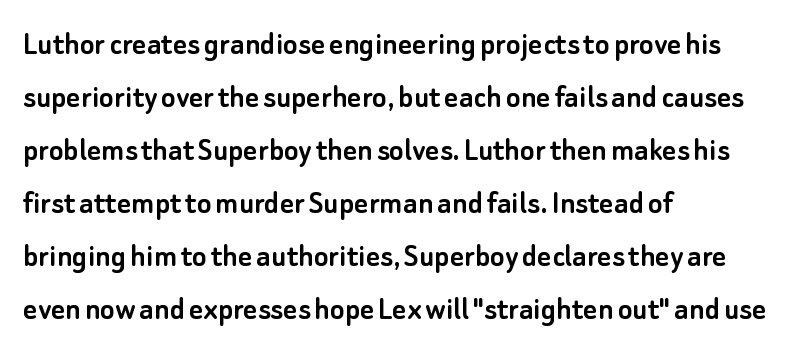
{"serif": "no", "italic": "no", "width": "normal", "stroke_contrast": "low", "x_height": "small", "monospaced": "no", "underline": "no", "align": "left", "line_spacing": "normal", "line_spacing_ratio": 1.56, "letter_spacing": "normal", "letter_spacing_em": 0.0, "glyph_px": 34}
